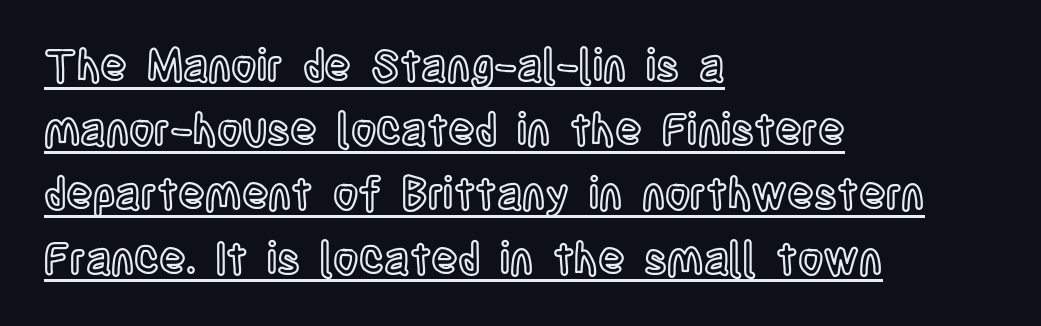
{"italic": "no", "width": "condensed", "x_height": "large", "monospaced": "no", "underline": "yes", "align": "left", "line_spacing": "normal", "line_spacing_ratio": 1.46, "letter_spacing": "normal", "letter_spacing_em": 0.0, "glyph_px": 44}
